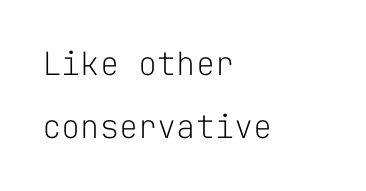
{"serif": "no", "italic": "no", "bold": "no", "weight": "light", "width": "normal", "stroke_contrast": "low", "x_height": "medium", "monospaced": "yes", "underline": "no", "align": "left", "line_spacing": "loose", "line_spacing_ratio": 1.97, "letter_spacing": "normal", "letter_spacing_em": 0.0, "glyph_px": 32}
